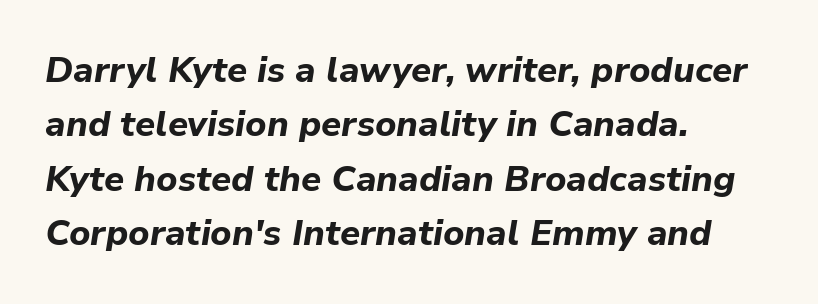
Q: Is the text bold? A: Yes.
Q: Is the text italic (slanted)? A: Yes, it leans right by about 9 degrees.
Q: Is the text underlined? A: No.
Q: How is the paragraph aligned? A: Left-aligned.
Q: Is the spacing between letters normal or unusually wide? A: Normal.
Q: Is the spacing between lines tight, normal or loose? A: Normal.
Q: Width (condensed, normal, or wide)? A: Normal.
Q: Stroke contrast? A: Low.
Q: x-height? A: Medium.
Q: Monospaced? A: No.
